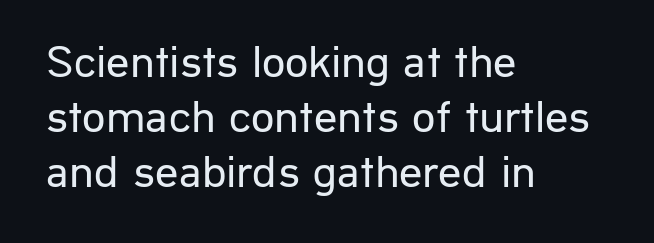
Any mark beneath the type? The region is blank. Ascenders rise straight up at ninety degrees. Nothing sits at the stroke ends, so this counts as sans-serif. Is the block centered? No — it sits flush against the left margin.
